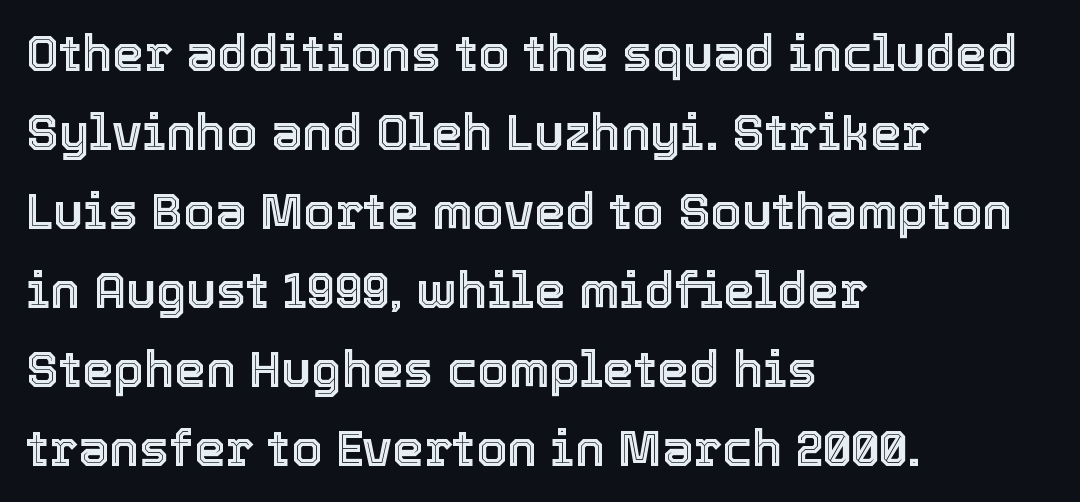
Character widths vary here, with narrow letters taking less room than wide ones. Line beginnings align vertically; line endings do not. Each row of text sits above clean, open space. Regular leading.
